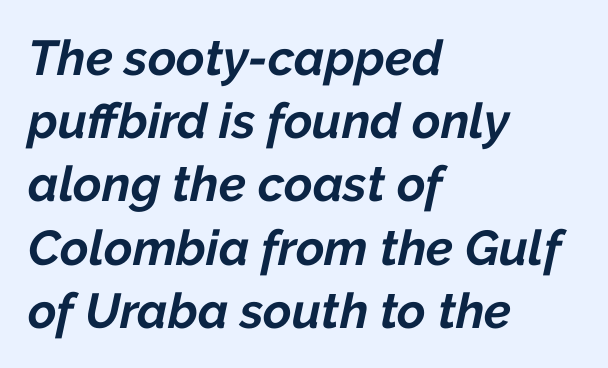
The image shows 49 px bold type, italic (leaning right); set left-aligned, normal line spacing (1.29x), normal letter spacing, not underlined; low stroke contrast and a medium x-height.
